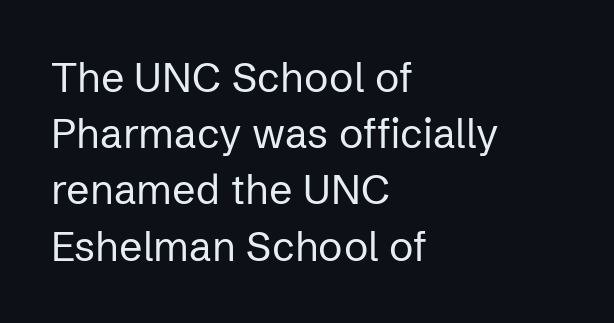
Casual observation: everything's shoved over to the left. The space beneath each line is pristine and unruled. Horizontal bands of white between lines are of average thickness. Check where the strokes stop: nothing finishes them off — pure sans. Does the lettering tilt? It doesn't — this is upright.
